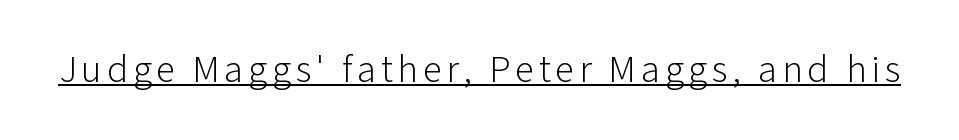
{"serif": "no", "italic": "no", "bold": "no", "weight": "light", "width": "normal", "stroke_contrast": "low", "x_height": "medium", "monospaced": "no", "underline": "yes", "glyph_px": 39}
